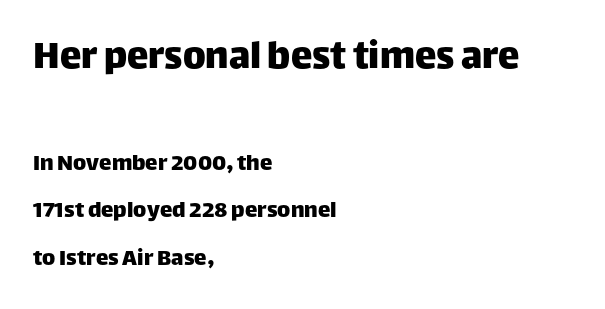
{"serif": "no", "italic": "no", "width": "normal", "stroke_contrast": "low", "x_height": "large", "monospaced": "no", "underline": "no", "align": "left", "line_spacing": "loose", "line_spacing_ratio": 1.91, "letter_spacing": "normal", "letter_spacing_em": 0.0, "larger_block": "first", "size_ratio": 1.72, "glyph_px": 43}
